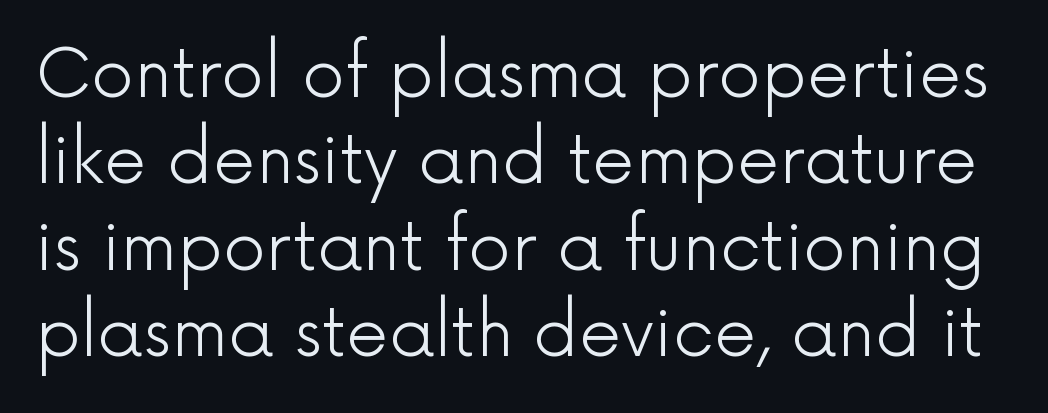
The image shows 67 px light sans-serif type, upright; set normal line spacing (1.29x), normal letter spacing, not underlined; a medium x-height.
